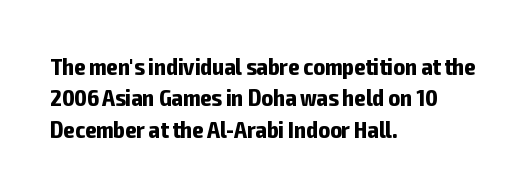
The image shows 24 px bold type, upright; set left-aligned, normal line spacing (1.31x), normal letter spacing, not underlined.
